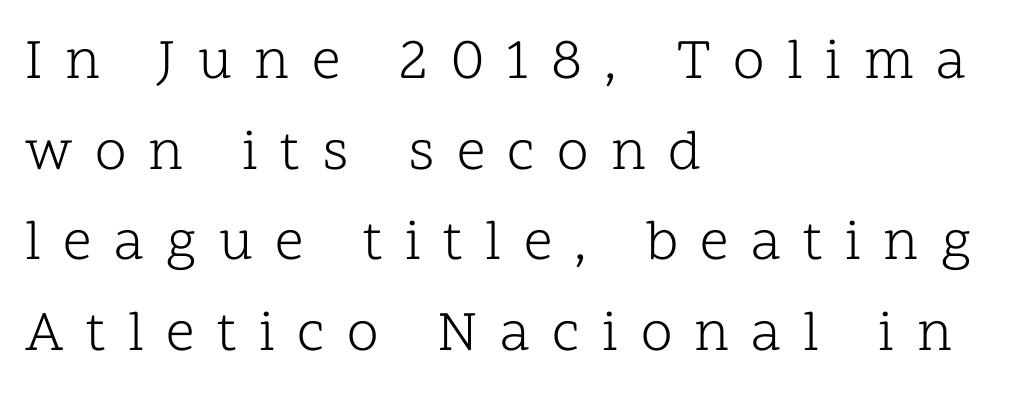
{"serif": "yes", "italic": "no", "bold": "no", "weight": "light", "width": "normal", "stroke_contrast": "low", "x_height": "medium", "monospaced": "no", "underline": "no", "align": "left", "line_spacing": "normal", "line_spacing_ratio": 1.59, "letter_spacing": "wide", "letter_spacing_em": 0.39, "glyph_px": 57}
